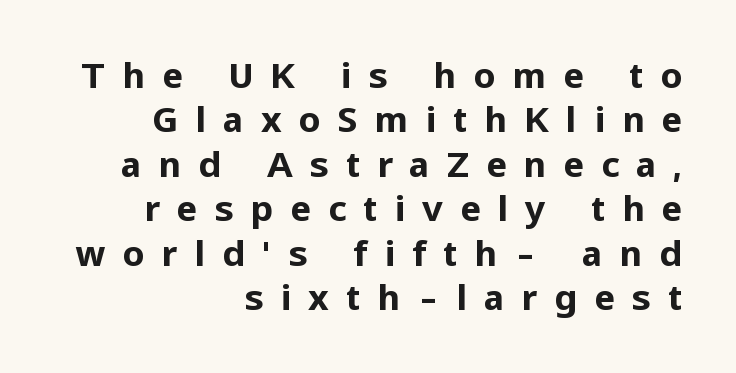
{"serif": "no", "italic": "no", "bold": "yes", "weight": "bold", "width": "normal", "stroke_contrast": "low", "x_height": "medium", "monospaced": "no", "underline": "no", "align": "right", "line_spacing": "normal", "line_spacing_ratio": 1.27, "letter_spacing": "wide", "letter_spacing_em": 0.48, "glyph_px": 35}
